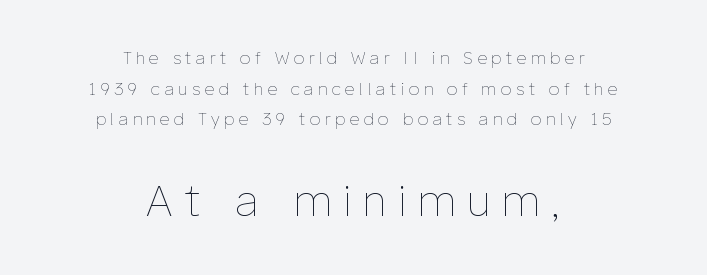
The image shows 43 px thin type, upright; set centered, line spacing 1.8x, unusually wide letter spacing (+0.27 em), not underlined; the second (bottom) block is 2.53x larger; low stroke contrast and a medium x-height.
